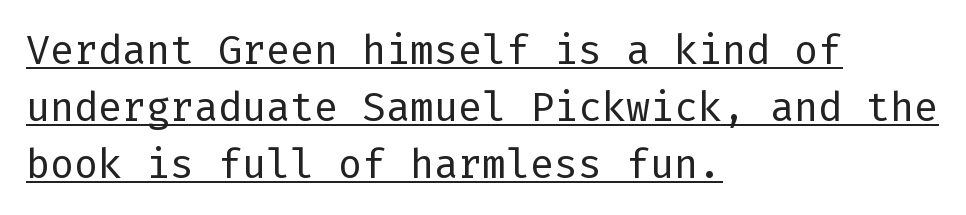
Q: Is the text bold? A: No.
Q: Is the text italic (slanted)? A: No, it is upright.
Q: Is the typeface a serif or a sans-serif typeface? A: Sans-serif.
Q: Is the text underlined? A: Yes.
Q: How is the paragraph aligned? A: Left-aligned.
Q: Is the spacing between letters normal or unusually wide? A: Normal.
Q: Is the spacing between lines tight, normal or loose? A: Normal.
Q: Width (condensed, normal, or wide)? A: Normal.
Q: Stroke contrast? A: Low.
Q: x-height? A: Medium.
